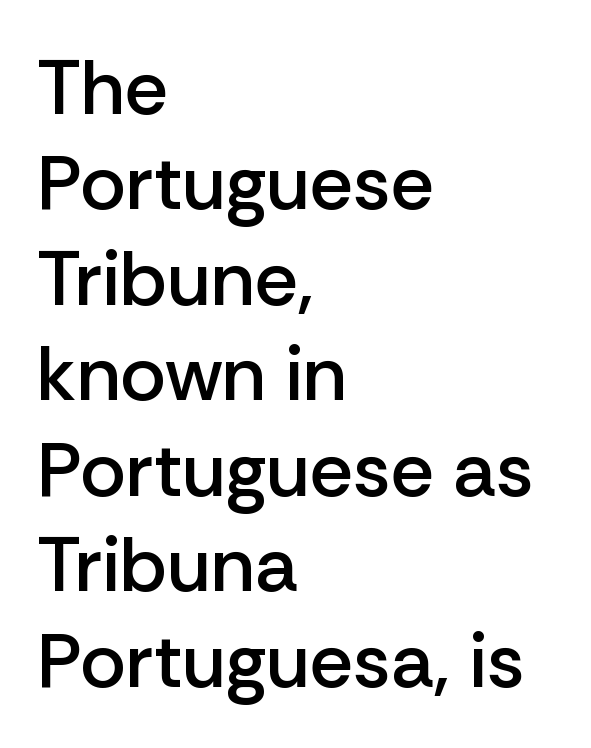
{"serif": "no", "italic": "no", "bold": "semi", "weight": "semibold", "width": "normal", "stroke_contrast": "low", "x_height": "medium", "monospaced": "no", "underline": "no", "align": "left", "line_spacing_ratio": 1.24, "letter_spacing": "normal", "letter_spacing_em": 0.0, "glyph_px": 77}
